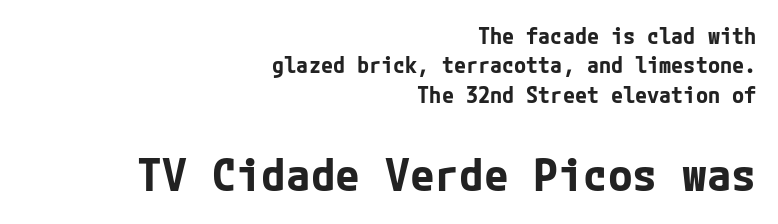
The image shows 45 px bold sans-serif type, upright; set right-aligned, normal line spacing (1.33x), normal letter spacing, not underlined; the second (bottom) block is 2.05x larger; low stroke contrast and a medium x-height.
